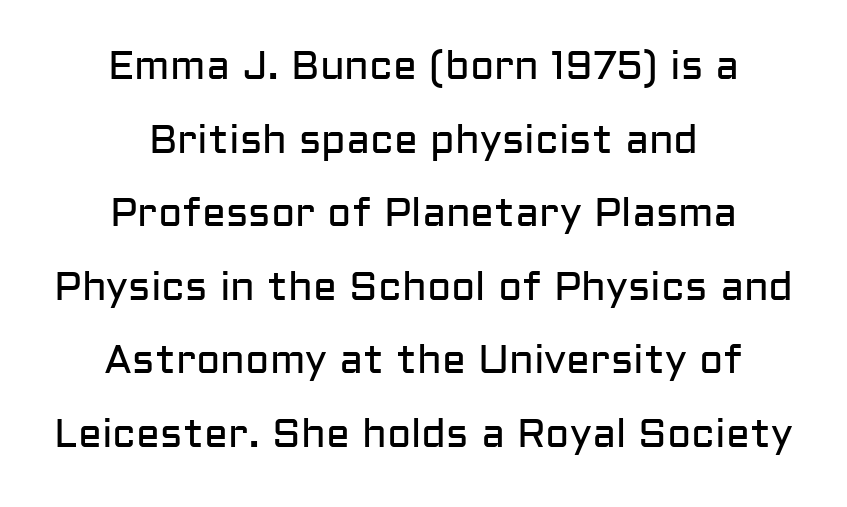
Tall strokes in this sample are plumb rather than angled. Looks like regular typesetting: each glyph gets only the width it needs. Characters follow at the spacing the type designer built in. The string is rendered with underlining switched off. The rag falls on both sides of this text block equally.
